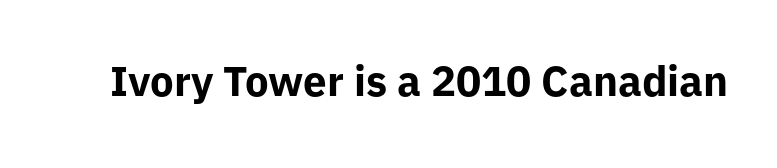
{"serif": "no", "italic": "no", "bold": "yes", "weight": "bold", "width": "normal", "stroke_contrast": "low", "x_height": "medium", "monospaced": "no", "underline": "no", "letter_spacing": "normal", "letter_spacing_em": 0.0, "glyph_px": 42}
